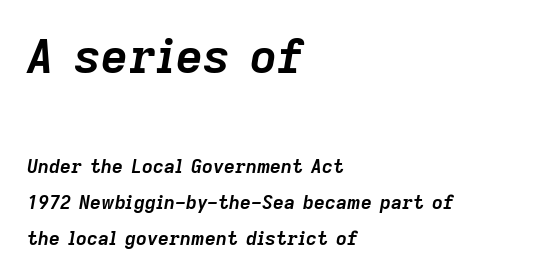
{"italic": "yes", "lean": "right", "slant_degrees": 9, "bold": "yes", "weight": "semibold", "width": "normal", "stroke_contrast": "low", "x_height": "medium", "monospaced": "no", "underline": "no", "align": "left", "line_spacing": "loose", "line_spacing_ratio": 1.9, "letter_spacing": "normal", "letter_spacing_em": 0.0, "larger_block": "first", "size_ratio": 2.47, "glyph_px": 47}
